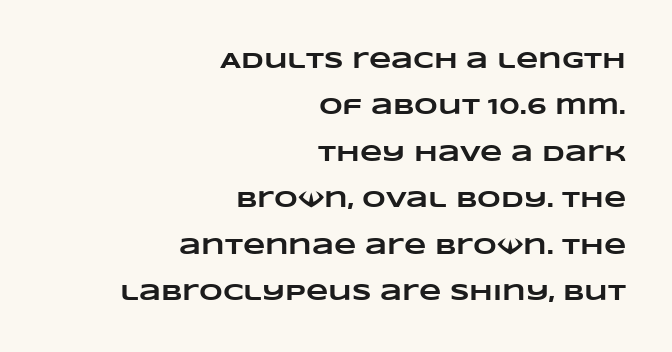
Q: Is the text bold? A: Yes.
Q: Is the text underlined? A: No.
Q: How is the paragraph aligned? A: Right-aligned.
Q: Is the spacing between letters normal or unusually wide? A: Normal.
Q: Is the spacing between lines tight, normal or loose? A: Loose.
